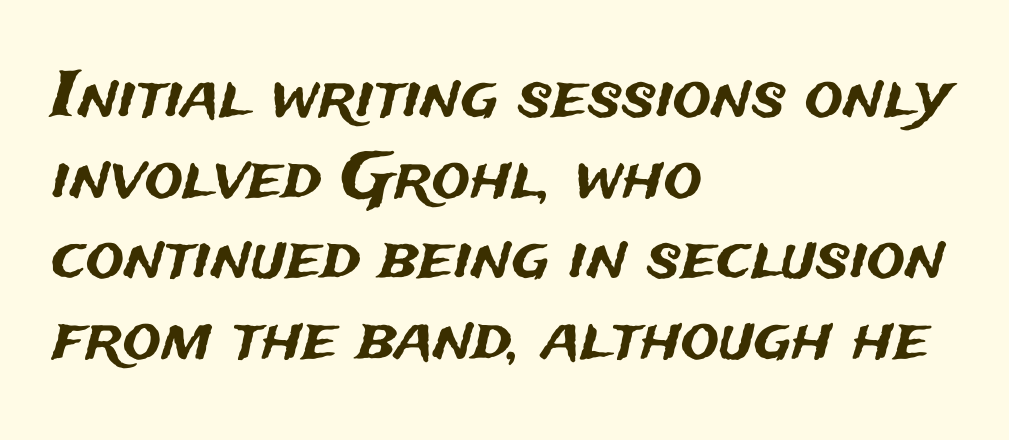
{"serif": "no", "width": "normal", "stroke_contrast": "medium", "x_height": "medium", "monospaced": "no", "underline": "no", "align": "left", "line_spacing": "normal", "line_spacing_ratio": 1.26, "letter_spacing": "normal", "letter_spacing_em": 0.0, "glyph_px": 64}
